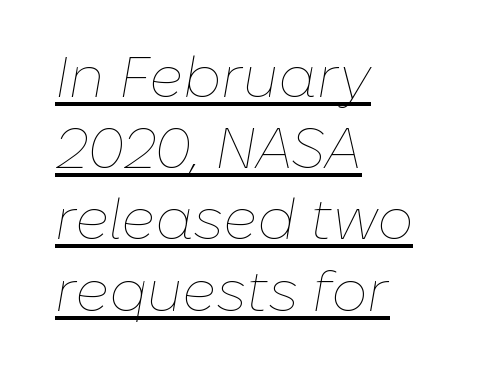
The paragraph has a hard left edge and a soft right edge. The letters advance in unequal steps, a hallmark of proportional type. This sample uses plain, unmodified letter spacing. Stems and bowls with no extra thickness — not bold. The specimen reads as italic at a glance.
